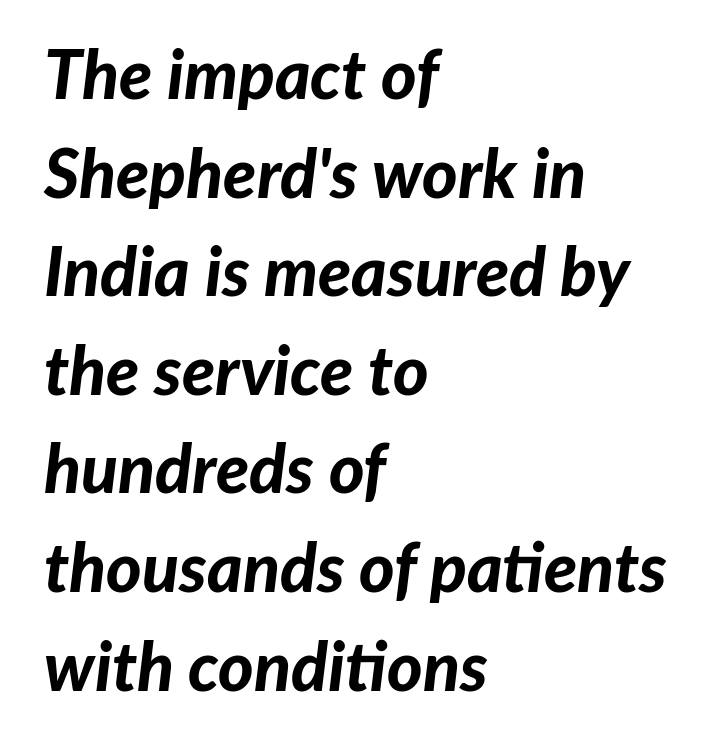
The image shows 68 px bold type, italic (leaning right); set left-aligned, normal line spacing (1.45x), normal letter spacing, not underlined; low stroke contrast and a medium x-height.
